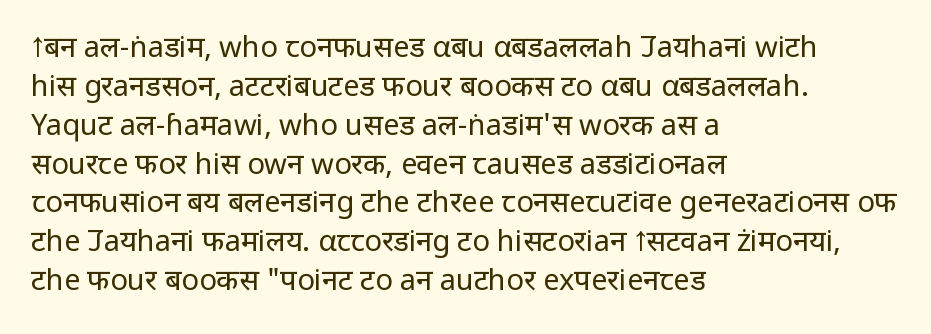
Do the characters align in a grid? No, the font is proportional. One glance says typical: line gaps are just what's usual. Posture: vertical. Weight class: somewhere from thin through regular. Short note: letters normally spaced. The paragraph shown leans on its left margin.
